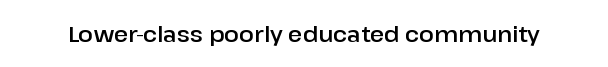
Tall strokes in this sample are plumb rather than angled. Short note: letters normally spaced. Lines of text with bare space underneath.
